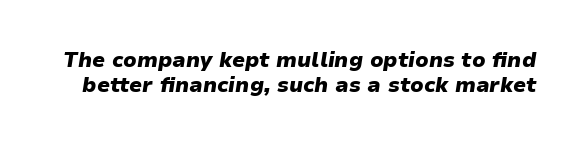
{"italic": "yes", "lean": "right", "slant_degrees": 9, "bold": "yes", "underline": "no", "line_spacing_ratio": 1.19, "letter_spacing": "normal", "letter_spacing_em": 0.0, "glyph_px": 21}
